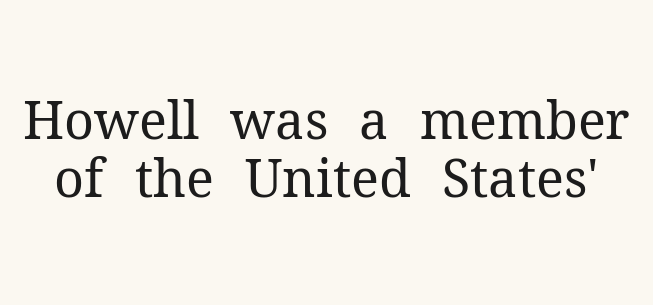
Q: Is the text bold? A: No.
Q: Is the text italic (slanted)? A: No, it is upright.
Q: Is the typeface a serif or a sans-serif typeface? A: Serif.
Q: Is the text underlined? A: No.
Q: Is the spacing between letters normal or unusually wide? A: Normal.
Q: Is the spacing between lines tight, normal or loose? A: Tight.
Q: Width (condensed, normal, or wide)? A: Normal.
Q: Stroke contrast? A: Medium.
Q: x-height? A: Medium.
Q: Monospaced? A: No.
